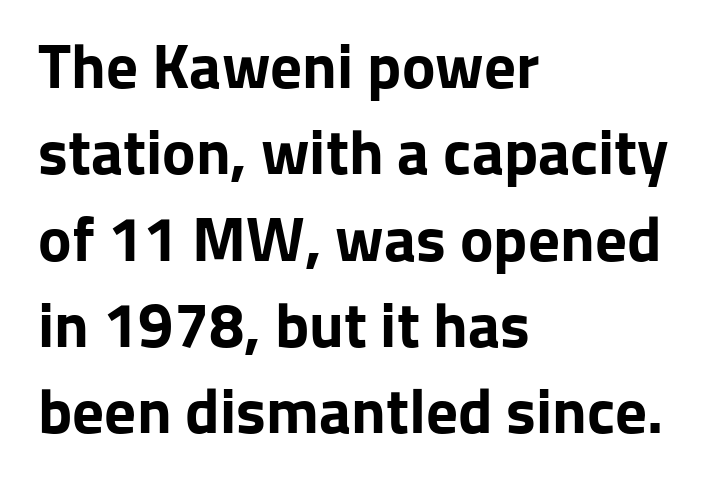
Spacing verdict: proportional, widths tailored to each character. Line beginnings align vertically; line endings do not. These lines are composed in type without serifs. Glance below the letters and you will spot only blank space. These words are printed bold, with thick strokes throughout. Whoever set this chose a conventional vertical rhythm.
